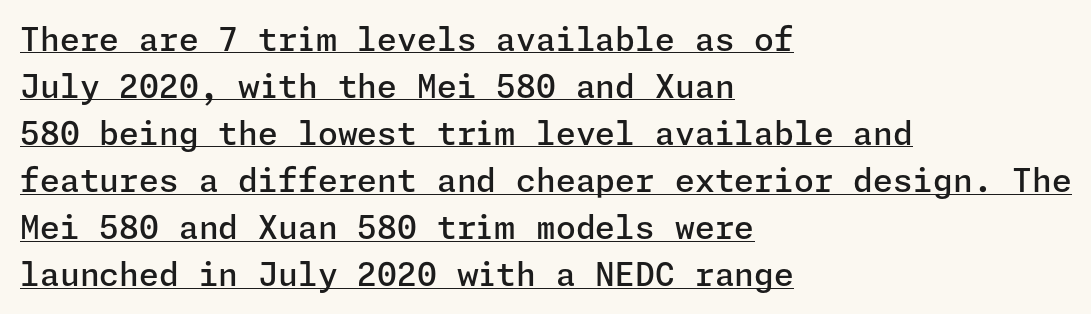
Q: Is the text bold? A: Semi-bold.
Q: Is the text italic (slanted)? A: No, it is upright.
Q: Is the typeface a serif or a sans-serif typeface? A: Sans-serif.
Q: Is the text underlined? A: Yes.
Q: How is the paragraph aligned? A: Left-aligned.
Q: Is the spacing between letters normal or unusually wide? A: Normal.
Q: Is the spacing between lines tight, normal or loose? A: Normal.
Q: Width (condensed, normal, or wide)? A: Normal.
Q: Stroke contrast? A: Low.
Q: x-height? A: Medium.
